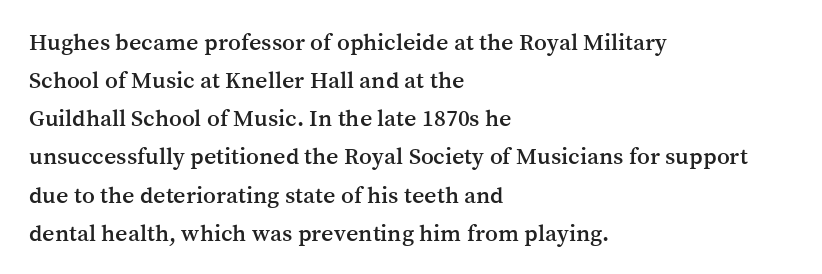
A normal amount of white space separates one row of letters from the next. In terms of letterspacing, this is plain default setting. Quick note: not italic, upright. Only glyphs here, with clear space below each row. Horizontally, the lines are justified to the leading edge only.
